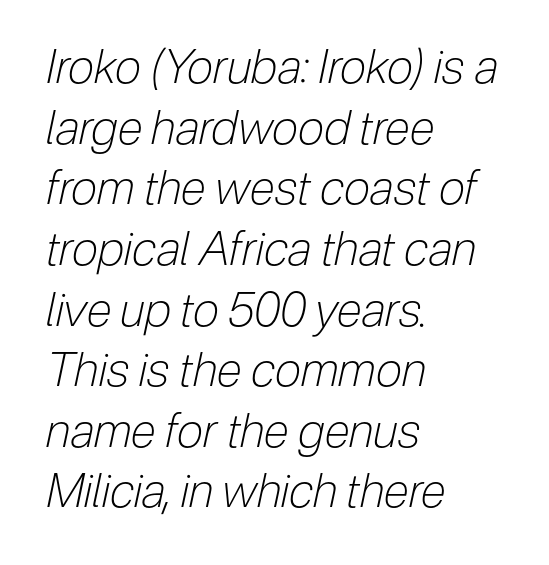
The image shows 47 px light, condensed type, italic (leaning right); set left-aligned, normal line spacing (1.29x), normal letter spacing, not underlined; low stroke contrast and a medium x-height.
